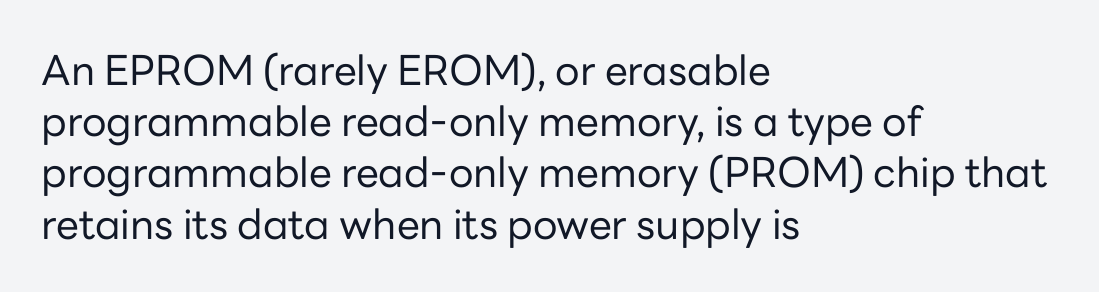
The image shows 41 px regular-weight sans-serif type, upright; set left-aligned, normal line spacing (1.25x), normal letter spacing, not underlined; low stroke contrast and a medium x-height.
